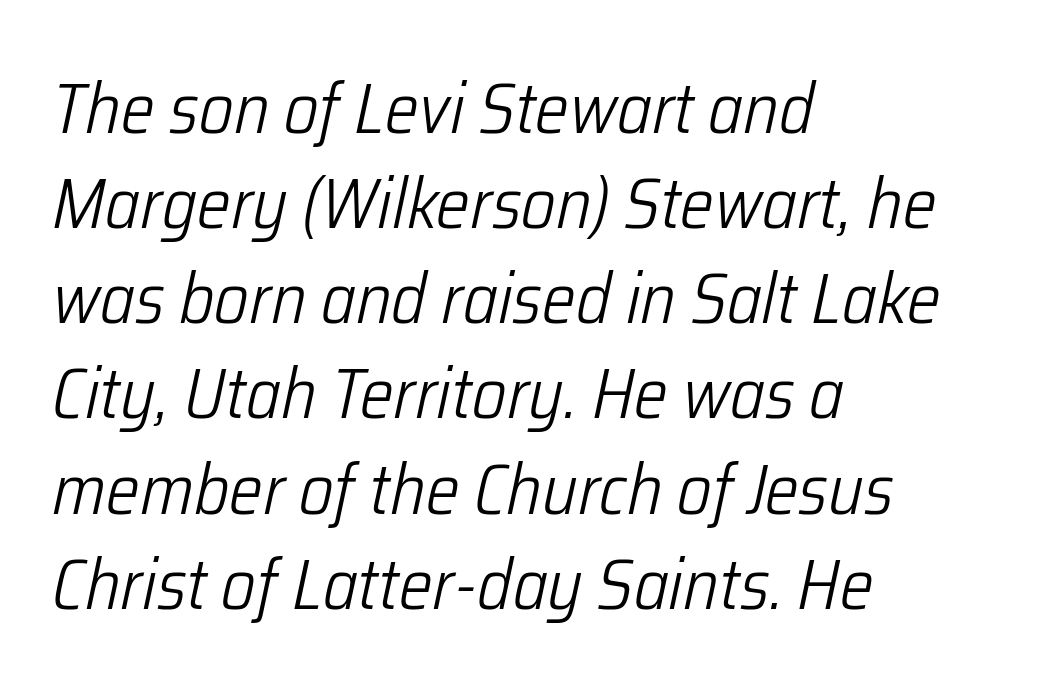
{"italic": "yes", "lean": "right", "slant_degrees": 12, "bold": "no", "weight": "light", "width": "condensed", "stroke_contrast": "low", "x_height": "medium", "monospaced": "no", "underline": "no", "align": "left", "line_spacing": "normal", "line_spacing_ratio": 1.34, "letter_spacing": "normal", "letter_spacing_em": 0.0, "glyph_px": 71}
